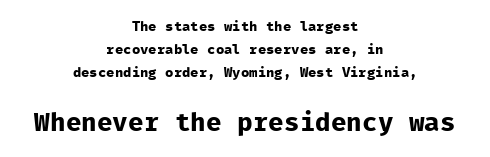
{"italic": "no", "bold": "yes", "underline": "no", "align": "center", "line_spacing": "normal", "line_spacing_ratio": 1.64, "letter_spacing": "normal", "letter_spacing_em": 0.0, "larger_block": "second", "size_ratio": 1.86, "glyph_px": 26}
